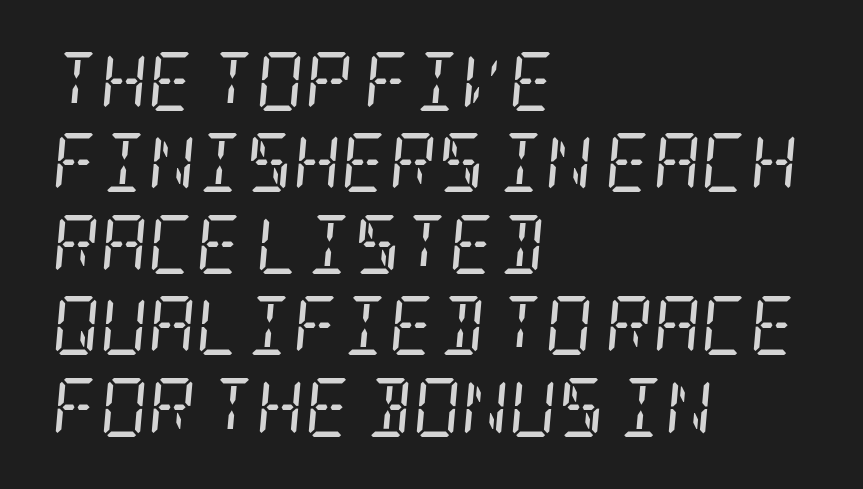
The image shows 59 px regular-weight, condensed serif type, italic (leaning right); set left-aligned, normal line spacing (1.38x), normal letter spacing, not underlined; low stroke contrast and a large x-height.
